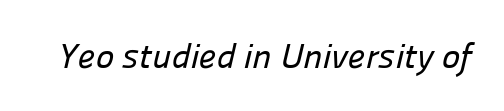
The image shows 35 px sans-serif type; set normal letter spacing, not underlined; low stroke contrast and a medium x-height.
